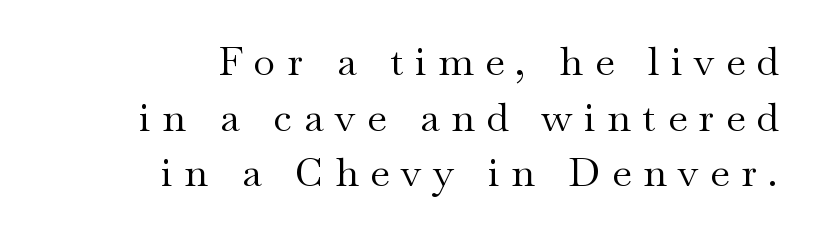
{"serif": "yes", "italic": "no", "bold": "no", "weight": "regular", "width": "wide", "stroke_contrast": "medium", "x_height": "small", "monospaced": "no", "underline": "no", "align": "right", "line_spacing": "normal", "line_spacing_ratio": 1.39, "letter_spacing": "wide", "letter_spacing_em": 0.29, "glyph_px": 40}
